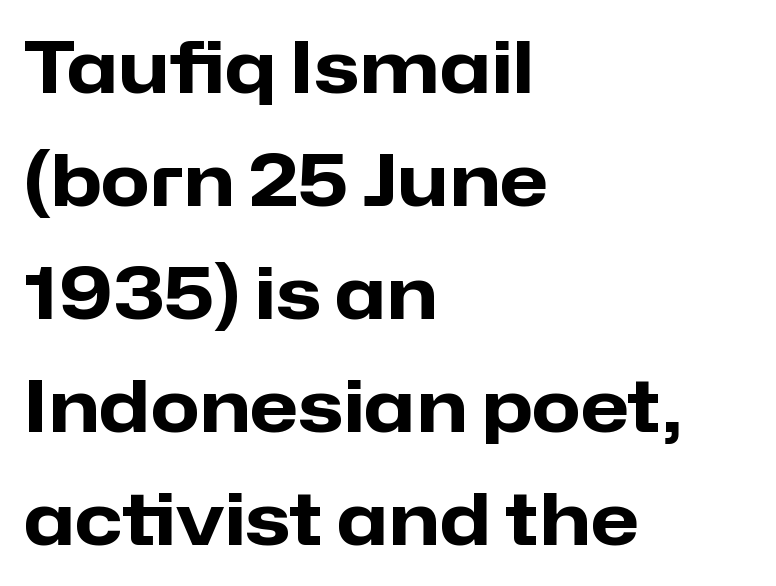
Each line starts at the same left margin while the right side varies. Students, observe: this is what conventionally led text looks like. The passage shown is typed in a proportional face where columns would drift. Type without underlining. Do the letters lean? They stand straight.
